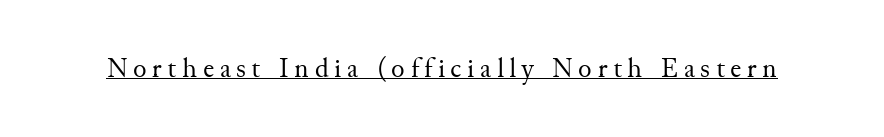
Q: Is the text bold? A: No.
Q: Is the text italic (slanted)? A: No, it is upright.
Q: Is the typeface a serif or a sans-serif typeface? A: Serif.
Q: Is the text underlined? A: Yes.
Q: Is the spacing between letters normal or unusually wide? A: Unusually wide.
Q: Width (condensed, normal, or wide)? A: Normal.
Q: Stroke contrast? A: Medium.
Q: x-height? A: Small.
Q: Monospaced? A: No.
